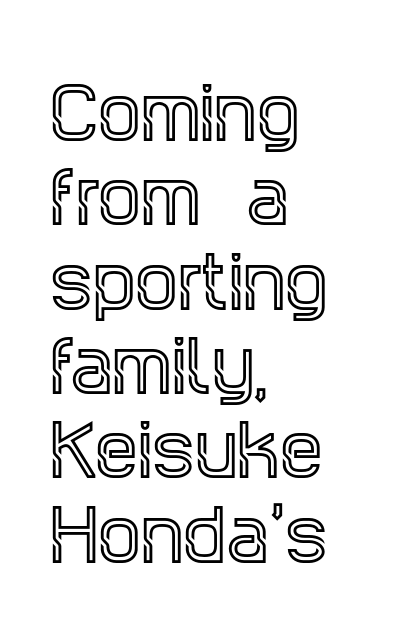
Any mark beneath the type? The region is blank. Rendered with straight, roman letterforms. Do the characters align in a grid? No, the font is proportional. The letters sit at their default tracking, neither squeezed nor spread.
